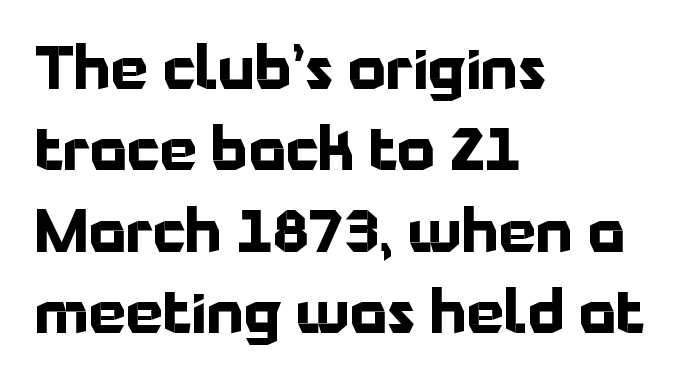
Q: Is the text bold? A: Yes.
Q: Is the text italic (slanted)? A: No, it is upright.
Q: Is the typeface a serif or a sans-serif typeface? A: Sans-serif.
Q: Is the text underlined? A: No.
Q: How is the paragraph aligned? A: Left-aligned.
Q: Is the spacing between letters normal or unusually wide? A: Normal.
Q: Is the spacing between lines tight, normal or loose? A: Normal.
Q: Width (condensed, normal, or wide)? A: Normal.
Q: Stroke contrast? A: Low.
Q: x-height? A: Medium.
Q: Monospaced? A: No.
